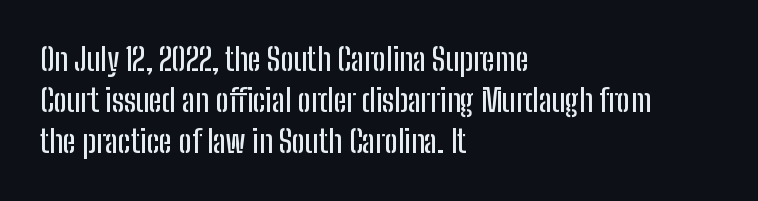
The letters sit at their default tracking, neither squeezed nor spread. Leading matches the norm, producing a regular column. A roman cut, with each character standing at attention. These lines are rendered in a variable-pitch font. Casual observation: everything's shoved over to the left. Plain, unruled lines of type.
